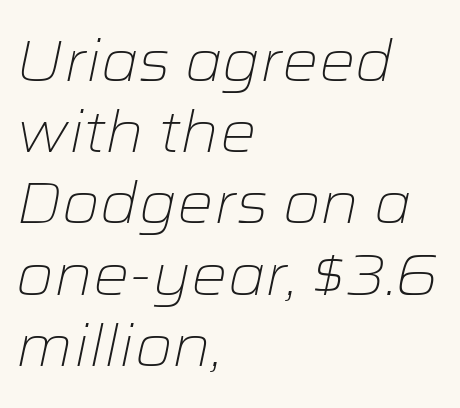
Weight: regular or lighter. Here the designer chose a conventional face with non-uniform glyph widths. Alignment: flush left. The face used here has a pronounced slope to its letters.
